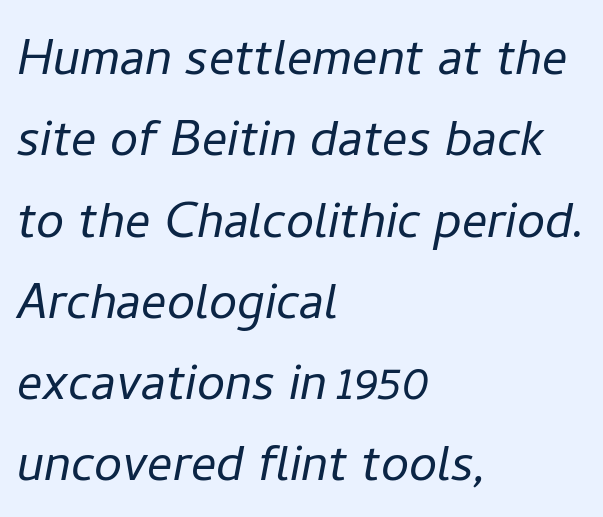
Proportional: the letters do not fall into vertical columns. Each word holds together tightly as a unit, with standard inter-letter gaps. Each new line begins a customary step beneath the previous one. Heft: none added — not bold. Is the block centered? No — it sits flush against the left margin.
